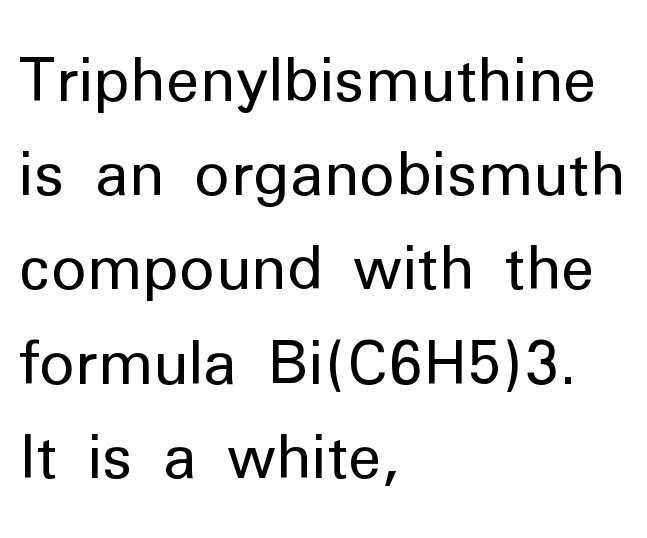
The image shows 60 px regular-weight sans-serif type, upright; set left-aligned, normal line spacing (1.57x), normal letter spacing, not underlined; low stroke contrast and a medium x-height.
